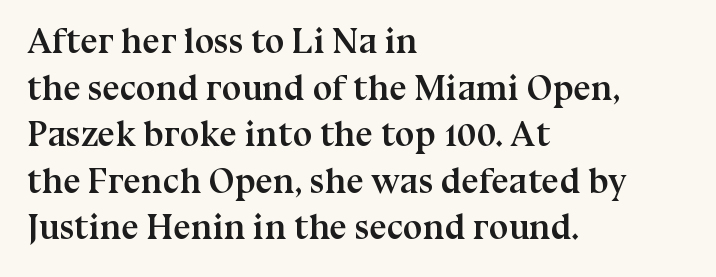
The image shows 35 px semibold serif type, upright; set left-aligned, normal line spacing (1.33x), normal letter spacing, not underlined; medium stroke contrast and a medium x-height.
